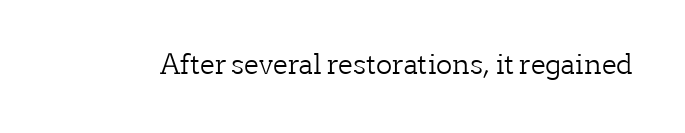
The image shows 27 px text type, upright; set normal letter spacing, not underlined.
